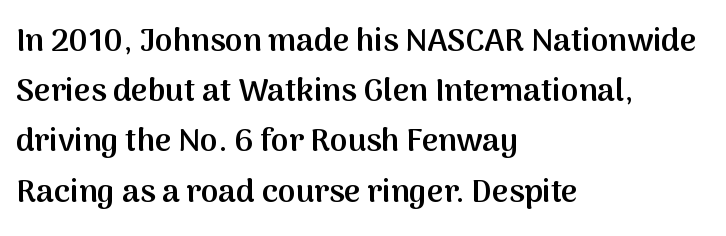
Ordinary non-slanted type is in use. Serif or sans? Sans — the stroke terminals are bare. The text block is weighted toward the left margin, trailing off unevenly rightward. The gap between lines stays unmarked. What weight is shown? A semibold, between regular and bold.
